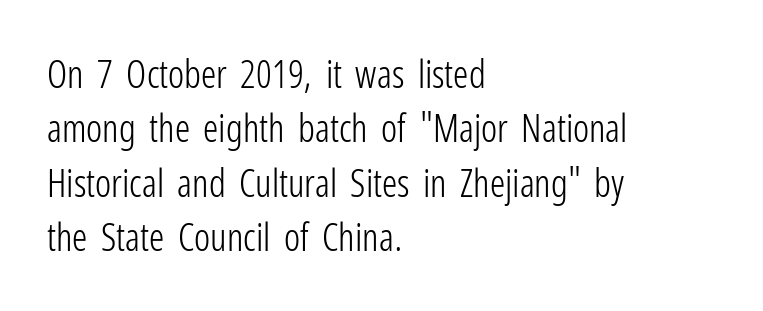
The characters display no serif detailing; their extremities are plain. Glyph-to-glyph distance matches everyday printed text. Underlining? Definitely not there. You can tell it's not italic because the verticals are truly vertical.
